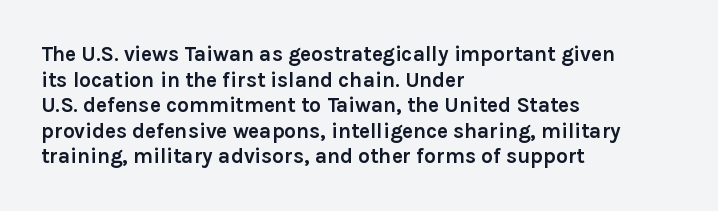
The image shows 21 px bold type, upright; set left-aligned, line spacing 1.22x, normal letter spacing, not underlined.
